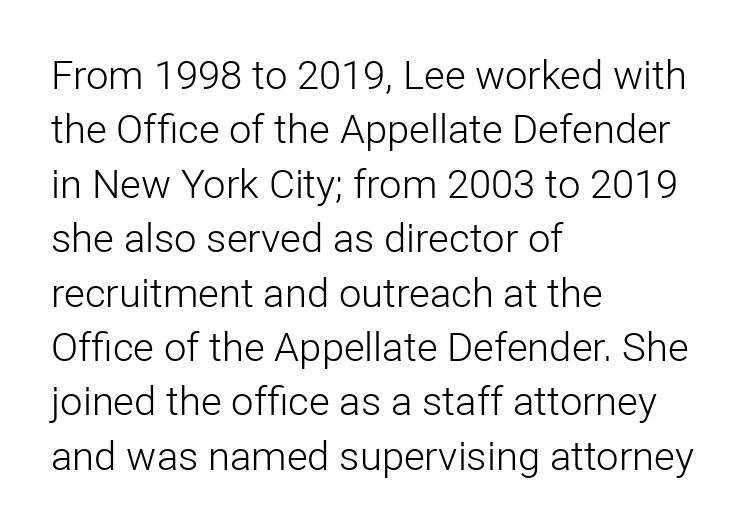
{"serif": "no", "italic": "no", "bold": "no", "weight": "light", "width": "normal", "stroke_contrast": "low", "x_height": "medium", "monospaced": "no", "underline": "no", "align": "left", "line_spacing": "normal", "line_spacing_ratio": 1.36, "letter_spacing": "normal", "letter_spacing_em": 0.0, "glyph_px": 40}
